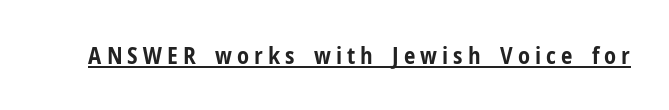
Strokes here are thick enough to call this a true bold. Letter spacing: wide. The specimen includes a rule beneath the text block's lines. A roman cut, with each character standing at attention.
